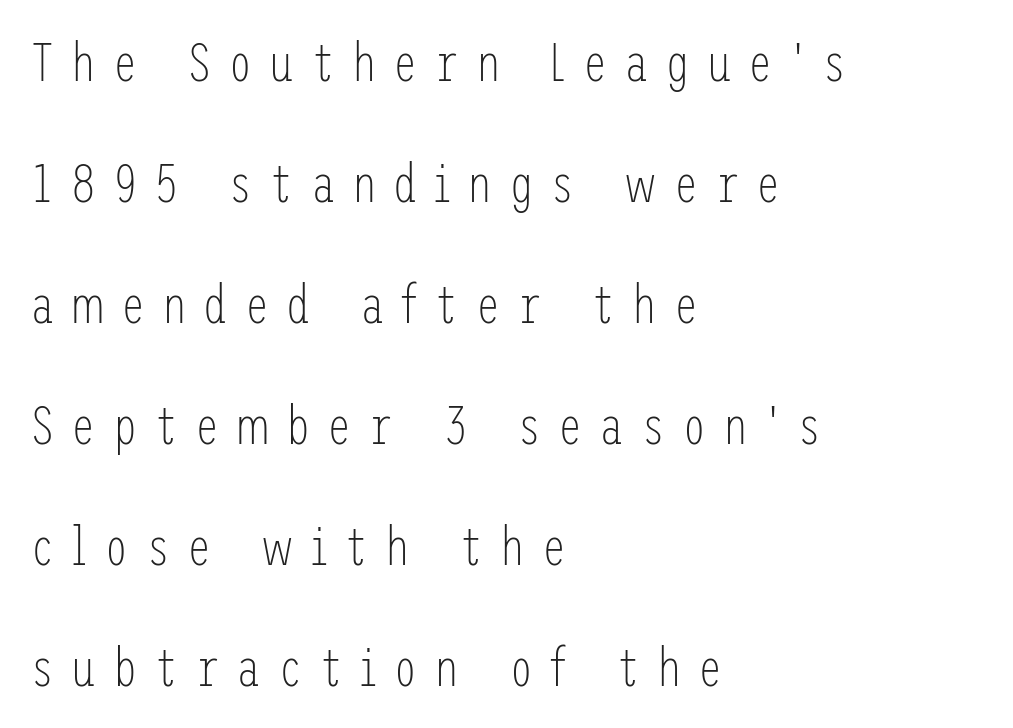
The weight tops out at a normal text grade. The letters stand straight up with perfectly vertical stems. Here the glyphs are tracked loosely, breaking word shapes into spaced letters. The letters carry no serifs — their stems end cleanly without finishing strokes. Students, observe: this is what heavily led, spacious text looks like.
